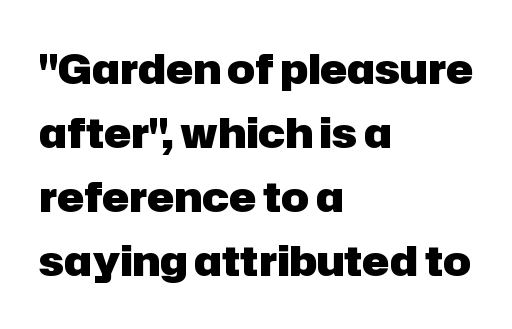
The image shows 41 px heavy sans-serif type, upright; set left-aligned, normal line spacing (1.56x), normal letter spacing, not underlined; low stroke contrast and a medium x-height.
